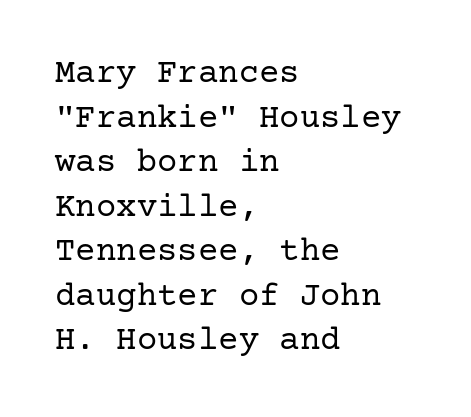
{"serif": "yes", "italic": "no", "bold": "no", "weight": "regular", "width": "normal", "stroke_contrast": "low", "x_height": "medium", "underline": "no", "align": "left", "line_spacing": "normal", "line_spacing_ratio": 1.31, "letter_spacing": "normal", "letter_spacing_em": 0.0, "glyph_px": 34}
